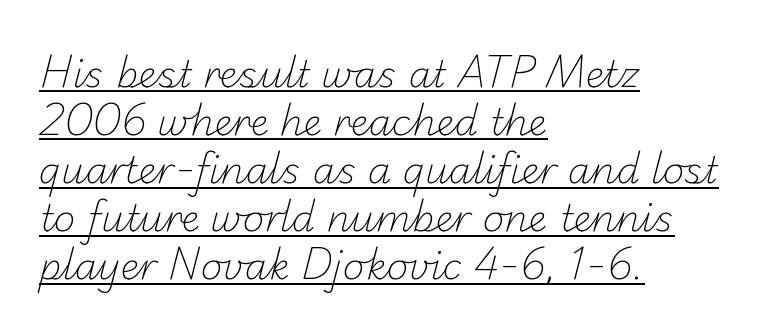
Q: Is the text bold? A: No.
Q: Is the typeface a serif or a sans-serif typeface? A: Sans-serif.
Q: Is the text underlined? A: Yes.
Q: How is the paragraph aligned? A: Left-aligned.
Q: Is the spacing between letters normal or unusually wide? A: Normal.
Q: Is the spacing between lines tight, normal or loose? A: Normal.
Q: Width (condensed, normal, or wide)? A: Normal.
Q: Stroke contrast? A: Low.
Q: x-height? A: Small.
Q: Monospaced? A: No.
